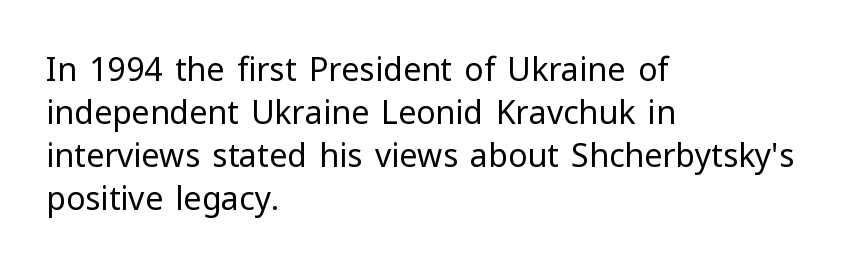
The image shows 32 px regular-weight sans-serif type, upright; set left-aligned, normal line spacing (1.34x), normal letter spacing, not underlined; low stroke contrast and a medium x-height.
